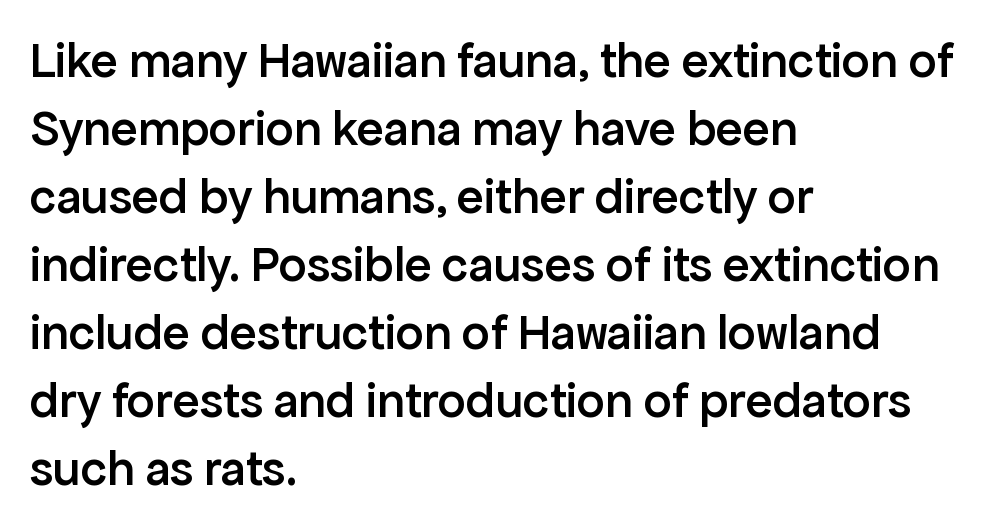
Typesetter's note: demi weight, one step under bold. Proportional: the letters do not fall into vertical columns. Honestly, the letter spacing is just normal — you wouldn't notice it. Whoever set this chose a conventional vertical rhythm. Serif or sans? Sans — the stroke terminals are bare. Letters rest on an invisible, unmarked baseline.
